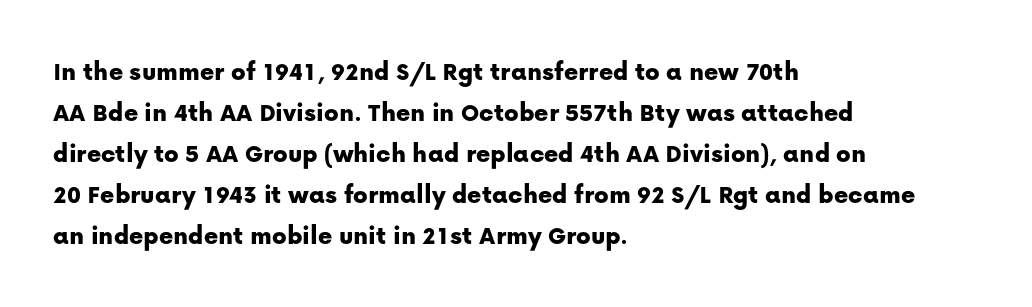
Underlining? Definitely not there. The passage shown stacks its lines at a standard gap. Tall strokes in this sample are plumb rather than angled. Is the block centered? No — it sits flush against the left margin.
